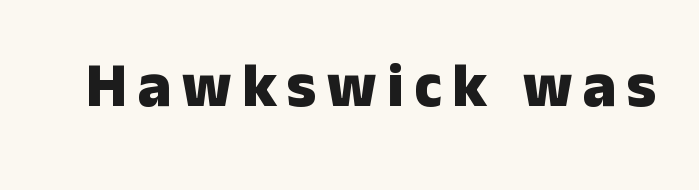
Q: Is the text bold? A: Yes.
Q: Is the text italic (slanted)? A: No, it is upright.
Q: Is the typeface a serif or a sans-serif typeface? A: Sans-serif.
Q: Is the text underlined? A: No.
Q: Width (condensed, normal, or wide)? A: Normal.
Q: Stroke contrast? A: Low.
Q: x-height? A: Medium.
Q: Monospaced? A: No.
